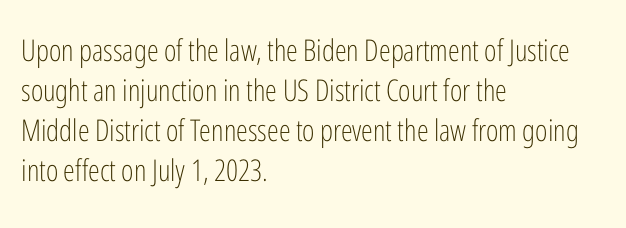
Q: Is the text bold? A: No.
Q: Is the text italic (slanted)? A: No, it is upright.
Q: Is the typeface a serif or a sans-serif typeface? A: Sans-serif.
Q: Is the text underlined? A: No.
Q: How is the paragraph aligned? A: Left-aligned.
Q: Is the spacing between letters normal or unusually wide? A: Normal.
Q: Is the spacing between lines tight, normal or loose? A: Normal.
Q: Width (condensed, normal, or wide)? A: Condensed.
Q: Stroke contrast? A: Low.
Q: x-height? A: Medium.
Q: Monospaced? A: No.
